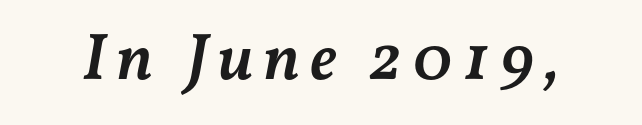
Q: Is the text bold? A: Semi-bold.
Q: Is the text italic (slanted)? A: Yes, it leans right by about 11 degrees.
Q: Is the text underlined? A: No.
Q: Width (condensed, normal, or wide)? A: Normal.
Q: Stroke contrast? A: Medium.
Q: x-height? A: Medium.
Q: Monospaced? A: No.
